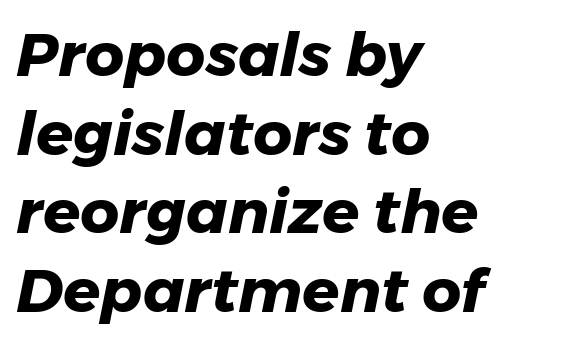
A typesetter would call this proportional, since set widths differ per character. Reading down the block, your eye returns to a fixed left position each line. A typesetter would call this zero additional tracking. Every letter is thick-stroked: bold, no question. Check under the words: just untouched page. If you drew a line through each stem, it would be angled.
